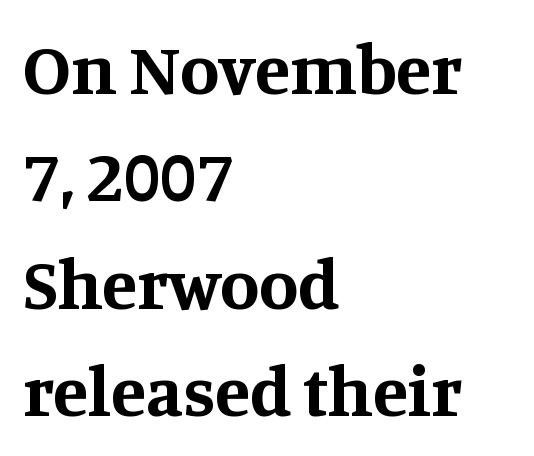
This sample uses plain, unmodified letter spacing. The type family on display is of the serif kind. Normally led — the rows are evenly, conventionally spaced. Do the letters lean? They stand straight.
